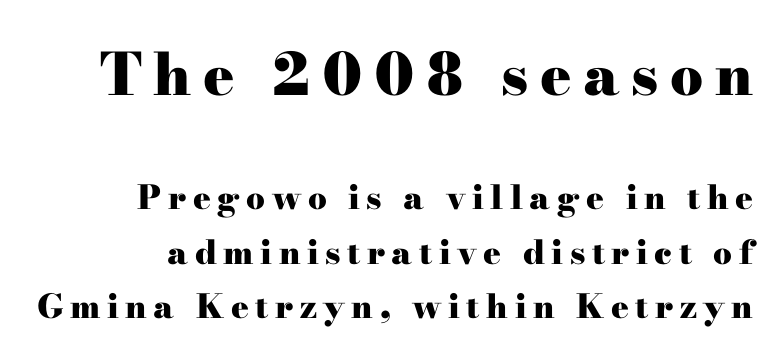
{"serif": "yes", "italic": "no", "bold": "yes", "weight": "heavy", "width": "wide", "stroke_contrast": "high", "x_height": "small", "monospaced": "no", "underline": "no", "line_spacing": "normal", "line_spacing_ratio": 1.65, "letter_spacing": "wide", "letter_spacing_em": 0.2, "larger_block": "first", "size_ratio": 1.76, "glyph_px": 58}
